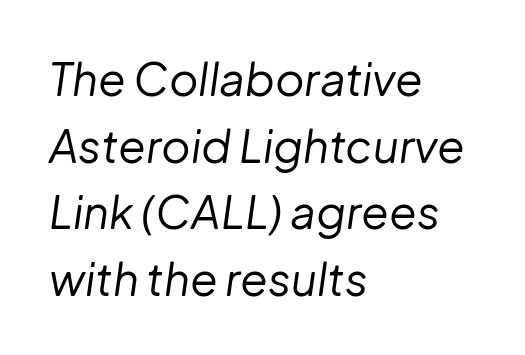
Q: Is the text bold? A: No.
Q: Is the text italic (slanted)? A: Yes, it leans right by about 8 degrees.
Q: Is the text underlined? A: No.
Q: How is the paragraph aligned? A: Left-aligned.
Q: Is the spacing between letters normal or unusually wide? A: Normal.
Q: Is the spacing between lines tight, normal or loose? A: Normal.
Q: Width (condensed, normal, or wide)? A: Normal.
Q: Stroke contrast? A: Low.
Q: x-height? A: Medium.
Q: Monospaced? A: No.
